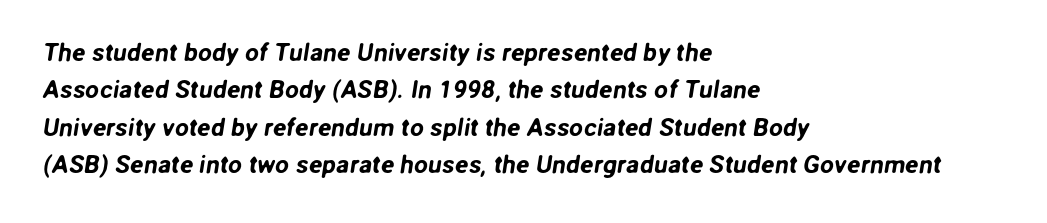
{"underline": "no", "align": "left", "line_spacing": "normal", "line_spacing_ratio": 1.5, "letter_spacing": "normal", "letter_spacing_em": 0.0, "glyph_px": 25}
